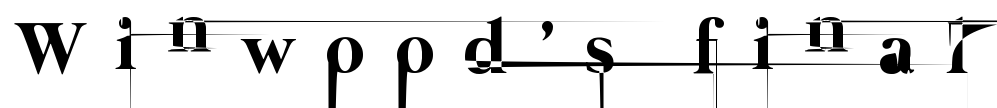
Q: Is the text bold? A: No.
Q: Is the text underlined? A: No.
Q: Is the spacing between letters normal or unusually wide? A: Unusually wide.
Q: Width (condensed, normal, or wide)? A: Normal.
Q: Stroke contrast? A: Low.
Q: x-height? A: Medium.
Q: Monospaced? A: No.
